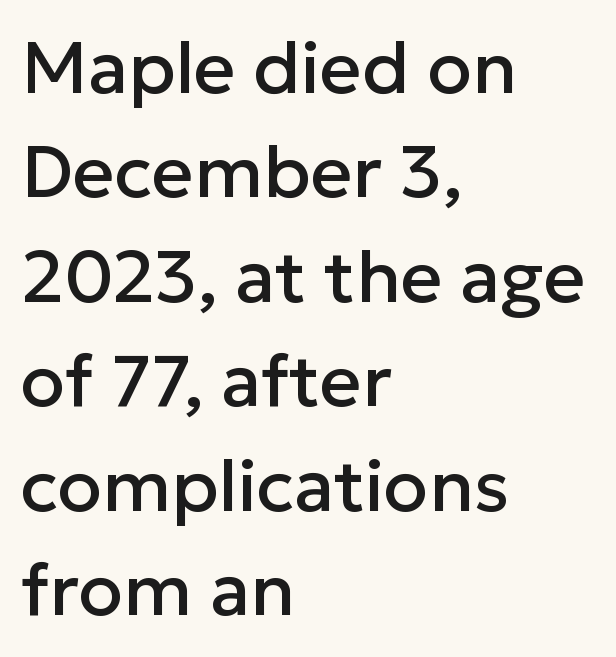
Spacing between characters is what you'd get straight out of the box. In CSS terms this would be text-align: left. Is this a fixed-width face? No — the glyphs have proportional, varying widths. Has an underline been added? It has not. Does the type have serifs? No, each stem ends abruptly.
